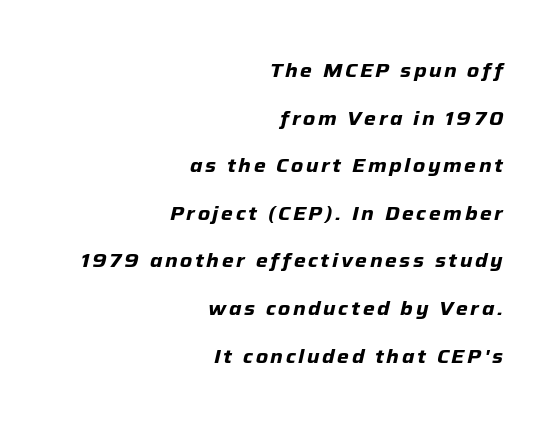
The letters are slanted; this is an italic face. Underlining? Definitely not there. The leading is generous, giving the passage an open texture. This rendering uses right alignment, leaving the left contour irregular. Is the type bold? Yes — the strokes are clearly thick and heavy.
